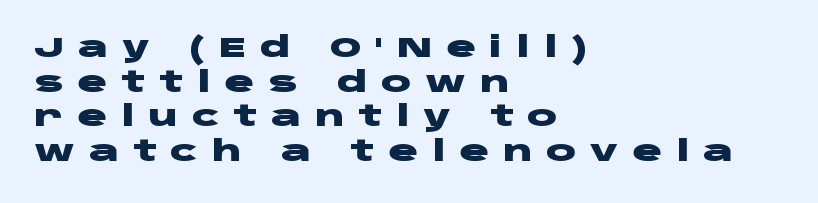
The image shows 28 px heavy, wide sans-serif type, upright; set left-aligned, line spacing 1.24x, unusually wide letter spacing (+0.49 em), not underlined; low stroke contrast and a large x-height.
